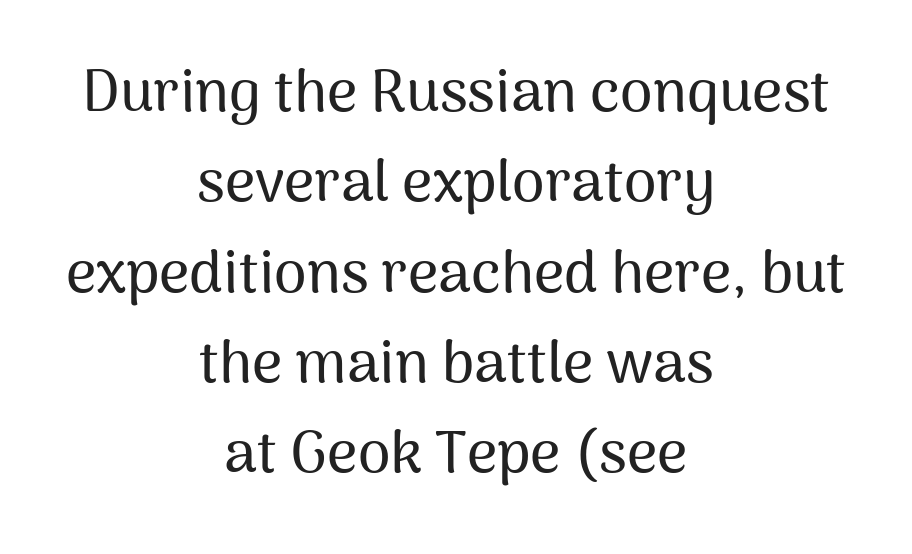
Horizontal bands of white between lines are of average thickness. Is the block centered? Yes — each line is placed symmetrically about the middle. Underlining? Definitely not there. Think of a printed novel: that variable character pitch is what you see here.
